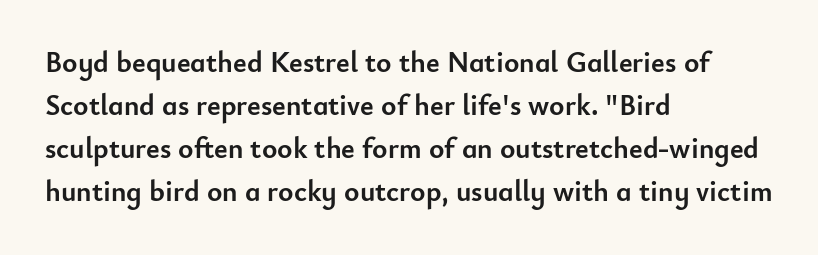
Q: Is the text bold? A: Yes.
Q: Is the text italic (slanted)? A: No, it is upright.
Q: Is the typeface a serif or a sans-serif typeface? A: Sans-serif.
Q: Is the text underlined? A: No.
Q: How is the paragraph aligned? A: Left-aligned.
Q: Is the spacing between letters normal or unusually wide? A: Normal.
Q: Is the spacing between lines tight, normal or loose? A: Normal.
Q: Width (condensed, normal, or wide)? A: Normal.
Q: Stroke contrast? A: Low.
Q: x-height? A: Small.
Q: Monospaced? A: No.
